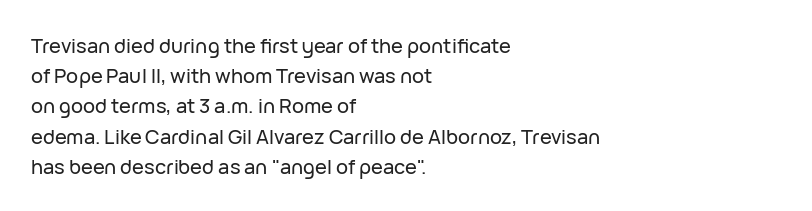
{"italic": "no", "underline": "no", "align": "left", "line_spacing": "normal", "line_spacing_ratio": 1.51, "letter_spacing": "normal", "letter_spacing_em": 0.0, "glyph_px": 20}
